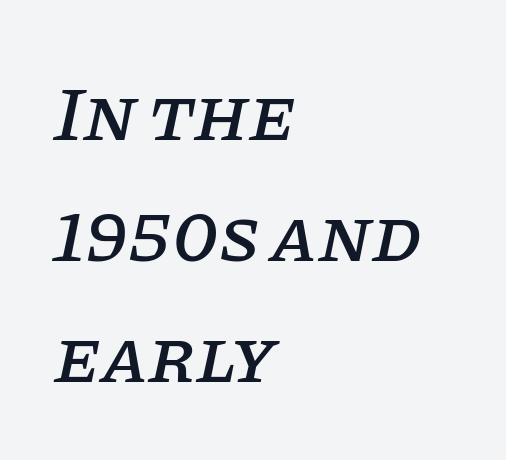
The glyphs are unaccompanied by any horizontal stroke below them. These lines are rendered in a variable-pitch font. Each word holds together tightly as a unit, with standard inter-letter gaps. If you drew a ruler down the left edge, every line would touch it. Regarding leading, the lines here are spaced in the standard way. Notice how the stems are inclined rather than vertical — that's the hallmark of italics.
